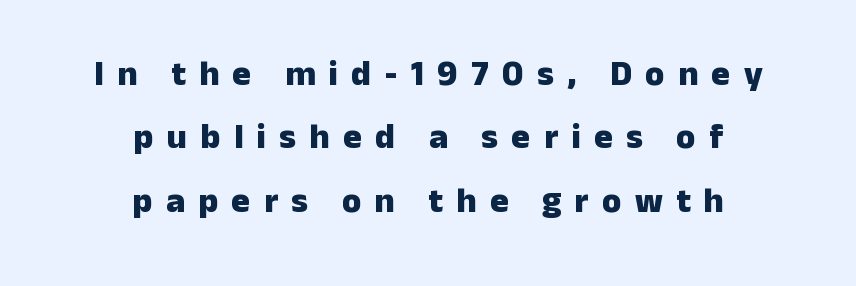
{"serif": "no", "italic": "no", "bold": "yes", "weight": "heavy", "width": "normal", "stroke_contrast": "low", "x_height": "medium", "monospaced": "no", "underline": "no", "align": "center", "line_spacing_ratio": 1.81, "letter_spacing": "wide", "letter_spacing_em": 0.38, "glyph_px": 35}
